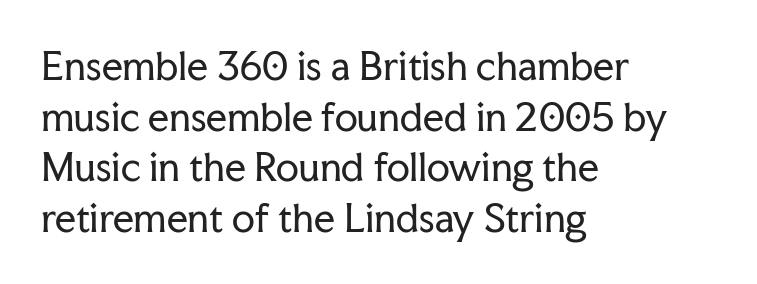
The image shows 37 px regular-weight serif type, upright; set left-aligned, normal line spacing (1.37x), normal letter spacing, not underlined; low stroke contrast and a medium x-height.
